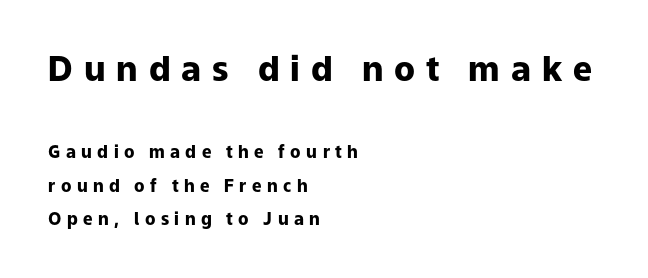
{"serif": "no", "italic": "no", "bold": "yes", "weight": "heavy", "width": "normal", "stroke_contrast": "low", "x_height": "medium", "monospaced": "no", "underline": "no", "align": "left", "line_spacing": "loose", "line_spacing_ratio": 1.95, "letter_spacing": "wide", "letter_spacing_em": 0.32, "larger_block": "first", "size_ratio": 2.0, "glyph_px": 34}
